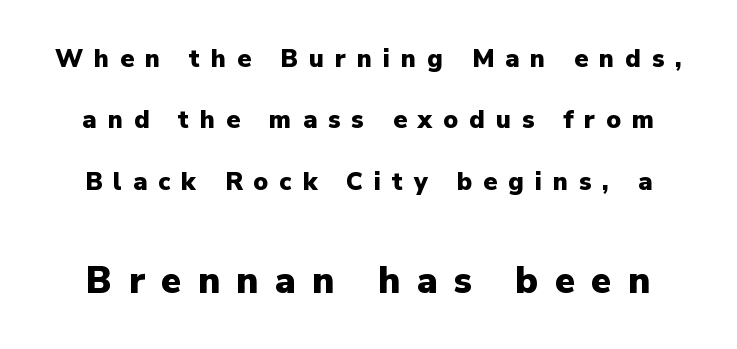
The image shows 37 px heavy sans-serif type, upright; set loose line spacing (2.46x), unusually wide letter spacing (+0.44 em), not underlined; the second (bottom) block is 1.48x larger; low stroke contrast and a medium x-height.
